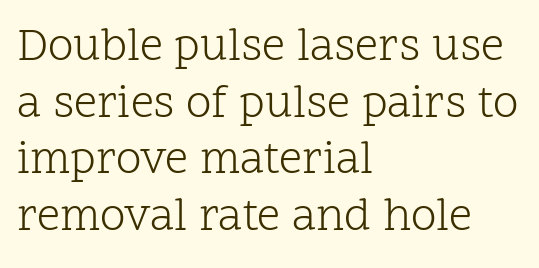
{"serif": "yes", "italic": "no", "bold": "no", "weight": "light", "width": "normal", "stroke_contrast": "low", "x_height": "medium", "monospaced": "no", "underline": "no", "align": "left", "line_spacing_ratio": 1.23, "letter_spacing": "normal", "letter_spacing_em": 0.0, "glyph_px": 46}
